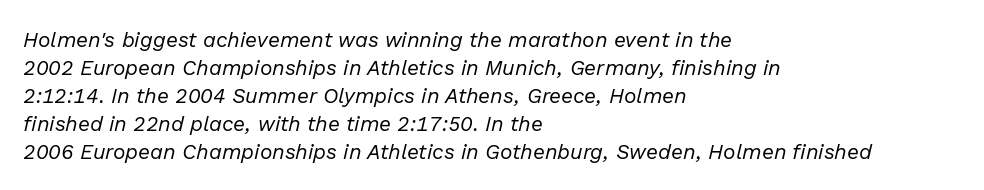
{"italic": "yes", "lean": "right", "slant_degrees": 13, "bold": "no", "underline": "no", "align": "left", "line_spacing": "normal", "line_spacing_ratio": 1.33, "letter_spacing": "normal", "letter_spacing_em": 0.0, "glyph_px": 21}
